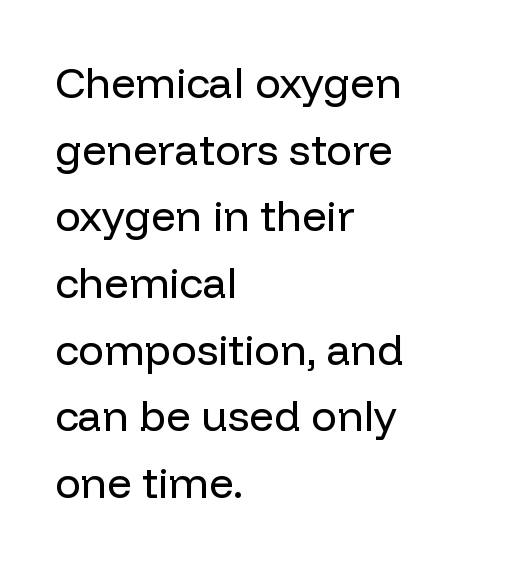
Q: Is the text bold? A: No.
Q: Is the text italic (slanted)? A: No, it is upright.
Q: Is the typeface a serif or a sans-serif typeface? A: Sans-serif.
Q: Is the text underlined? A: No.
Q: How is the paragraph aligned? A: Left-aligned.
Q: Is the spacing between letters normal or unusually wide? A: Normal.
Q: Is the spacing between lines tight, normal or loose? A: Normal.
Q: Width (condensed, normal, or wide)? A: Normal.
Q: Stroke contrast? A: Low.
Q: x-height? A: Medium.
Q: Monospaced? A: No.
